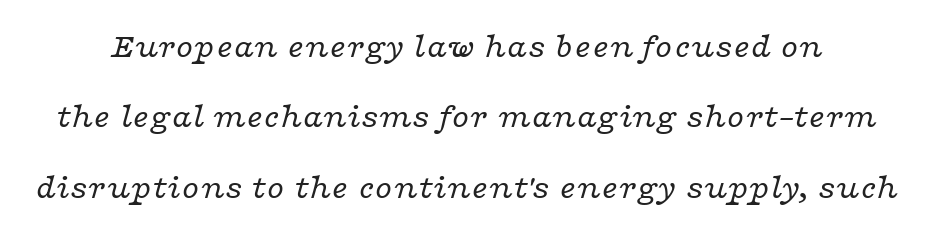
{"serif": "yes", "italic": "yes", "lean": "right", "slant_degrees": 16, "bold": "no", "weight": "regular", "width": "wide", "stroke_contrast": "low", "x_height": "medium", "monospaced": "no", "underline": "no", "line_spacing": "loose", "line_spacing_ratio": 2.01, "letter_spacing": "normal", "letter_spacing_em": 0.0, "glyph_px": 35}
